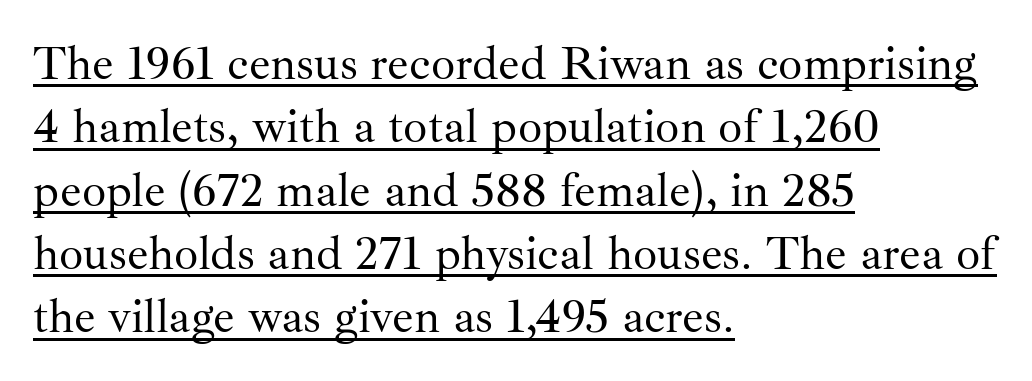
{"serif": "yes", "italic": "no", "bold": "no", "weight": "regular", "width": "normal", "stroke_contrast": "medium", "x_height": "small", "monospaced": "no", "underline": "yes", "align": "left", "line_spacing": "normal", "line_spacing_ratio": 1.32, "letter_spacing": "normal", "letter_spacing_em": 0.0, "glyph_px": 48}
